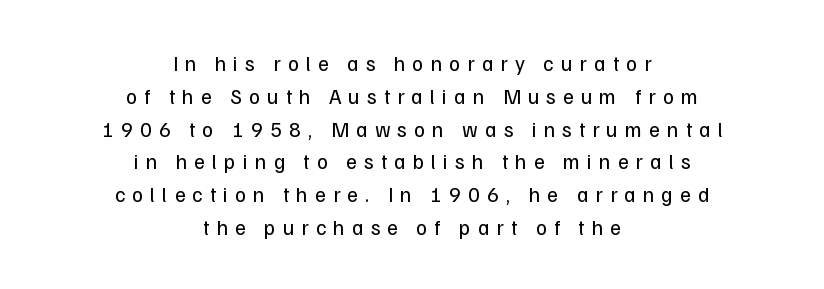
{"italic": "no", "bold": "no", "underline": "no", "align": "center", "line_spacing": "normal", "line_spacing_ratio": 1.56, "letter_spacing": "wide", "letter_spacing_em": 0.34, "glyph_px": 21}
